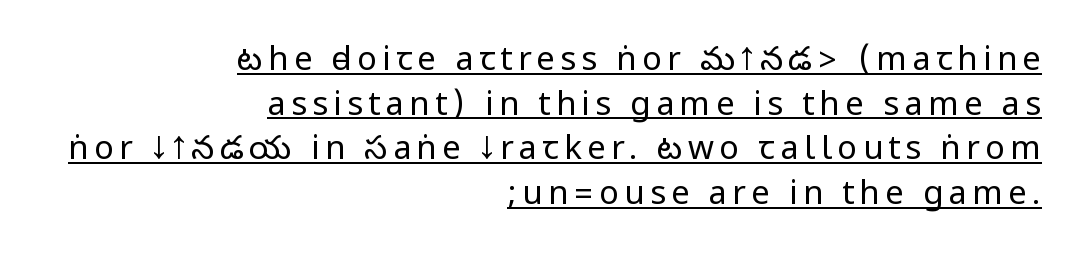
A flush-right, rag-left setting is used for this passage. A rule runs beneath these lines of type. The type sits square on the baseline with zero lean. A normal amount of white space separates one row of letters from the next. The designer went with a sans here, leaving each stem footless.
